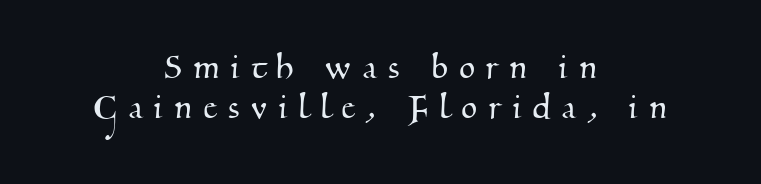
Q: Is the typeface a serif or a sans-serif typeface? A: Serif.
Q: Is the text underlined? A: No.
Q: How is the paragraph aligned? A: Centered.
Q: Is the spacing between letters normal or unusually wide? A: Unusually wide.
Q: Is the spacing between lines tight, normal or loose? A: Tight.
Q: Width (condensed, normal, or wide)? A: Normal.
Q: Stroke contrast? A: Medium.
Q: x-height? A: Small.
Q: Monospaced? A: No.
